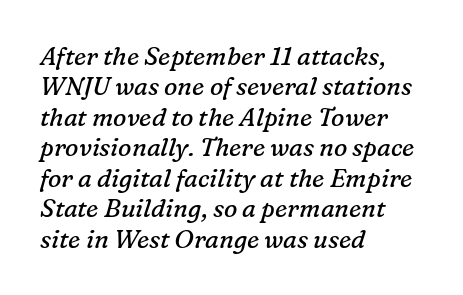
Decoration check: the copy has no underline. Weight: in the light-to-regular range. Does the lettering tilt? It does — this is italic. The typesetter chose a ragged-right arrangement here. Does extra space separate the letters? No, they use regular spacing.
